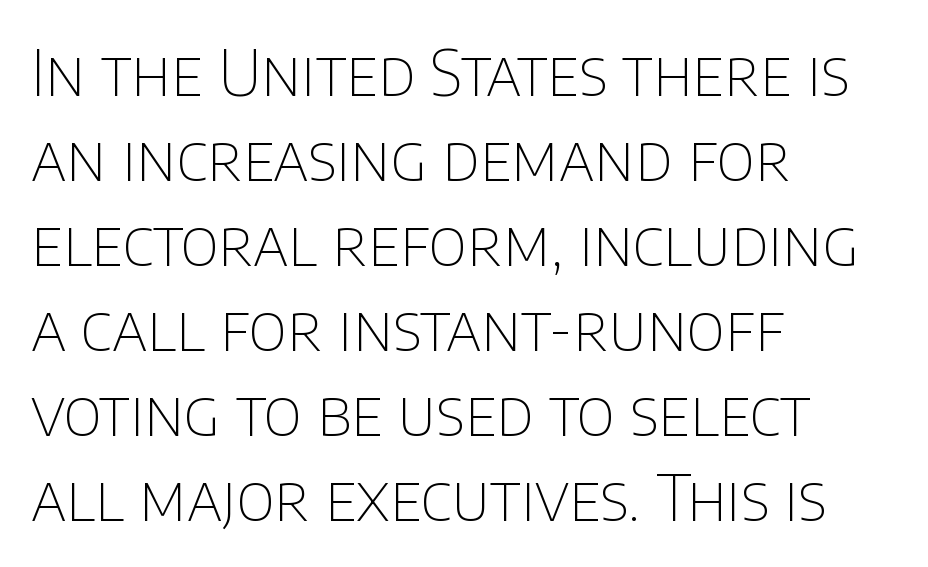
Q: Is the text bold? A: No.
Q: Is the text italic (slanted)? A: No, it is upright.
Q: Is the typeface a serif or a sans-serif typeface? A: Sans-serif.
Q: Is the text underlined? A: No.
Q: How is the paragraph aligned? A: Left-aligned.
Q: Is the spacing between letters normal or unusually wide? A: Normal.
Q: Is the spacing between lines tight, normal or loose? A: Normal.
Q: Width (condensed, normal, or wide)? A: Normal.
Q: Stroke contrast? A: Low.
Q: x-height? A: Large.
Q: Monospaced? A: No.
